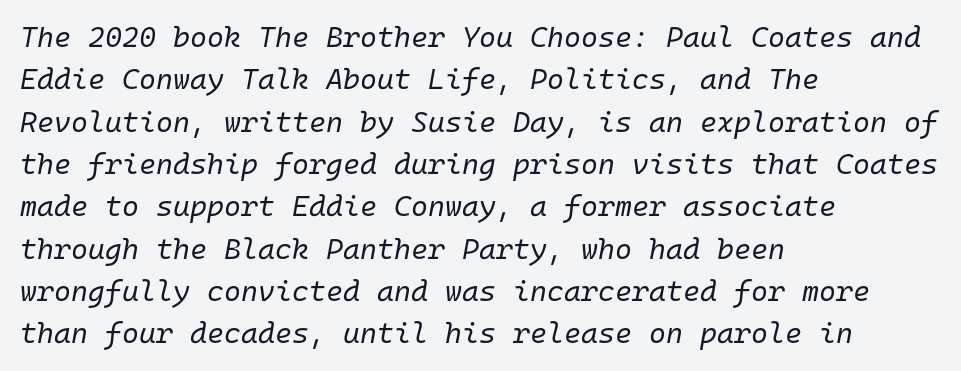
{"italic": "yes", "lean": "right", "slant_degrees": 10, "bold": "no", "weight": "regular", "width": "normal", "stroke_contrast": "low", "x_height": "medium", "monospaced": "yes", "underline": "no", "align": "left", "line_spacing": "normal", "line_spacing_ratio": 1.46, "letter_spacing": "normal", "letter_spacing_em": 0.0, "glyph_px": 29}
